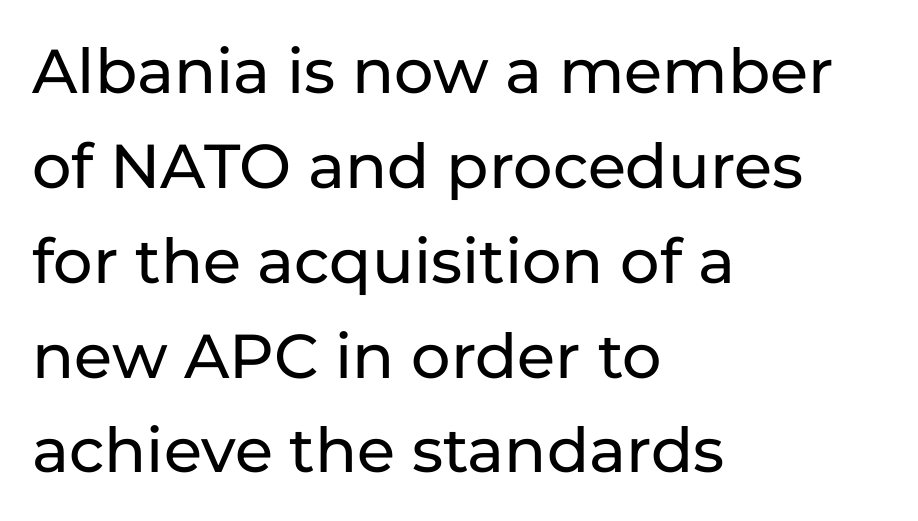
{"serif": "no", "italic": "no", "width": "normal", "stroke_contrast": "low", "x_height": "medium", "monospaced": "no", "underline": "no", "align": "left", "line_spacing": "normal", "line_spacing_ratio": 1.53, "letter_spacing": "normal", "letter_spacing_em": 0.0, "glyph_px": 62}
